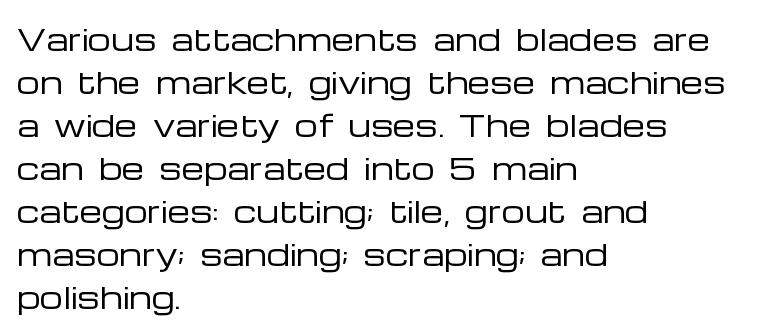
{"serif": "no", "italic": "no", "bold": "no", "weight": "regular", "width": "wide", "stroke_contrast": "low", "x_height": "medium", "monospaced": "no", "underline": "no", "align": "left", "line_spacing": "normal", "line_spacing_ratio": 1.48, "letter_spacing": "normal", "letter_spacing_em": 0.0, "glyph_px": 29}
